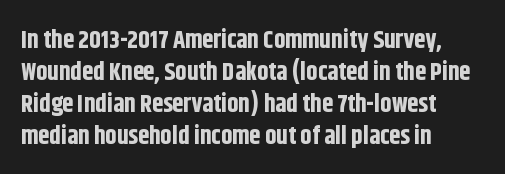
The typesetter chose a ragged-right arrangement here. The line texture is even and compact thanks to regular tracking. Summary of weight: heavy, a full bold. Vertically, the passage feels balanced, rows spaced as you'd expect. In terms of posture, this sample is upright.
